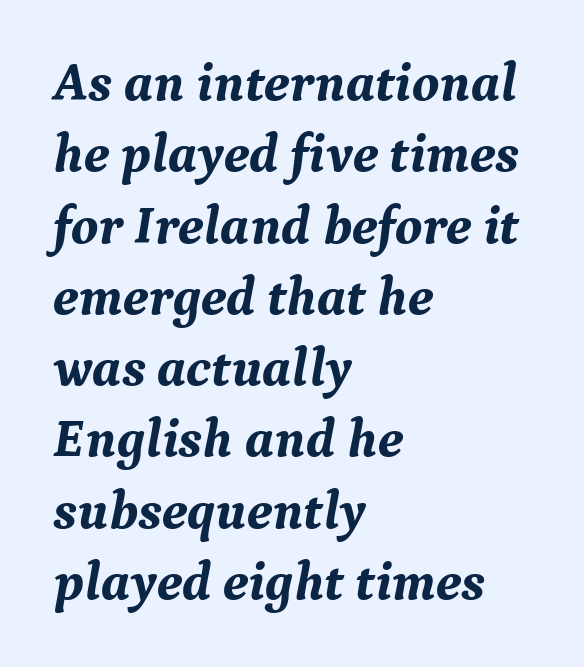
Q: Is the text bold? A: Yes.
Q: Is the text italic (slanted)? A: Yes, it leans right by about 9 degrees.
Q: Is the typeface a serif or a sans-serif typeface? A: Serif.
Q: Is the text underlined? A: No.
Q: How is the paragraph aligned? A: Left-aligned.
Q: Is the spacing between letters normal or unusually wide? A: Normal.
Q: Is the spacing between lines tight, normal or loose? A: Normal.
Q: Width (condensed, normal, or wide)? A: Normal.
Q: Stroke contrast? A: Medium.
Q: x-height? A: Medium.
Q: Monospaced? A: No.
